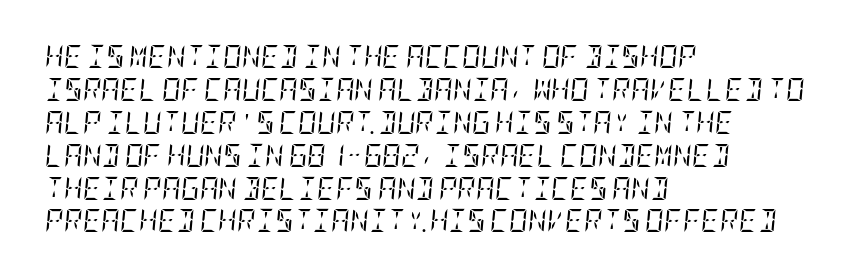
The image shows 23 px text type, italic (leaning right); set left-aligned, normal line spacing (1.43x), normal letter spacing, not underlined.
